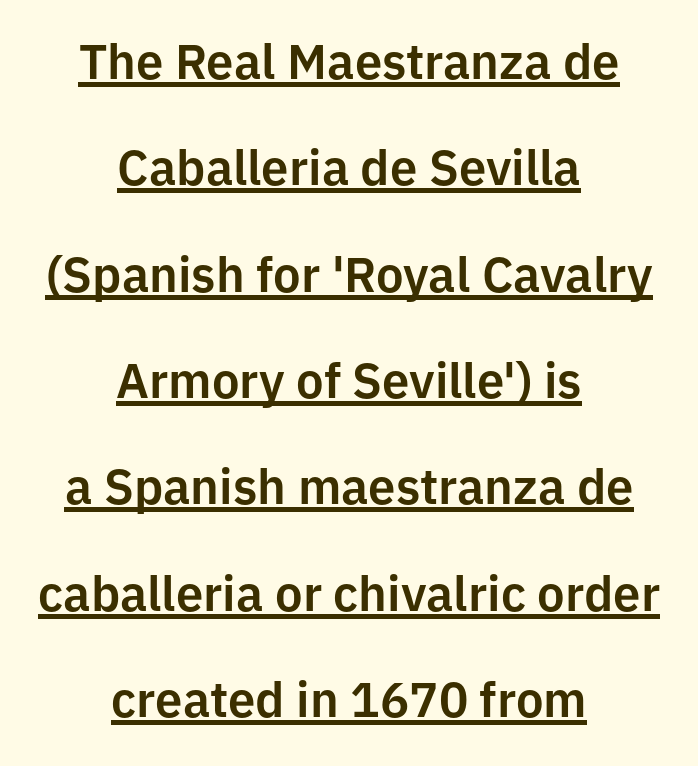
Q: Is the text italic (slanted)? A: No, it is upright.
Q: Is the typeface a serif or a sans-serif typeface? A: Sans-serif.
Q: Is the text underlined? A: Yes.
Q: How is the paragraph aligned? A: Centered.
Q: Is the spacing between letters normal or unusually wide? A: Normal.
Q: Is the spacing between lines tight, normal or loose? A: Loose.
Q: Width (condensed, normal, or wide)? A: Normal.
Q: Stroke contrast? A: Low.
Q: x-height? A: Medium.
Q: Monospaced? A: No.
